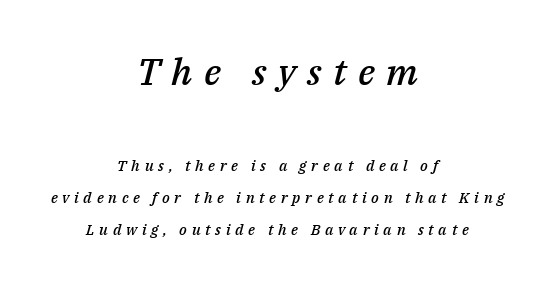
{"italic": "yes", "lean": "right", "slant_degrees": 14, "bold": "semi", "weight": "semibold", "width": "normal", "stroke_contrast": "medium", "x_height": "medium", "monospaced": "no", "underline": "no", "align": "center", "line_spacing": "loose", "line_spacing_ratio": 2.13, "letter_spacing": "wide", "letter_spacing_em": 0.31, "larger_block": "first", "size_ratio": 2.47, "glyph_px": 37}
